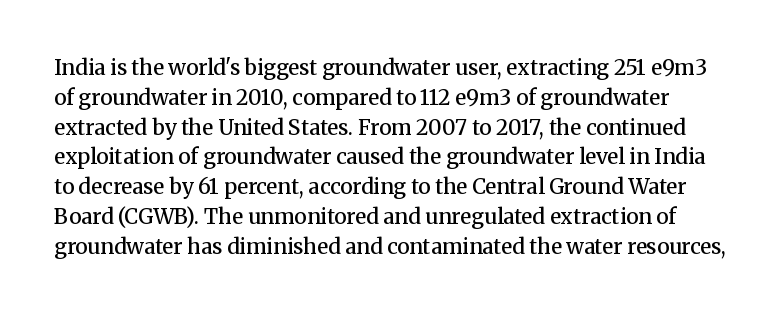
{"italic": "no", "bold": "semi", "underline": "no", "line_spacing": "normal", "line_spacing_ratio": 1.42, "letter_spacing": "normal", "letter_spacing_em": 0.0, "glyph_px": 21}
